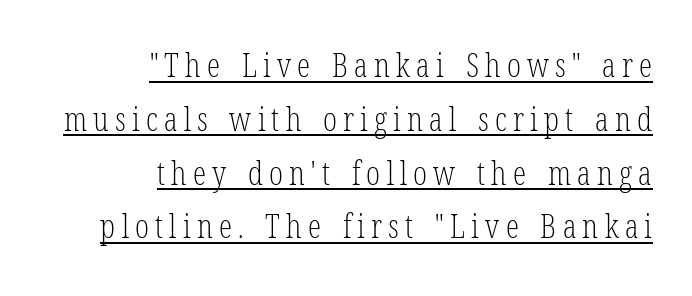
Q: Is the text bold? A: No.
Q: Is the text italic (slanted)? A: No, it is upright.
Q: Is the typeface a serif or a sans-serif typeface? A: Serif.
Q: Is the text underlined? A: Yes.
Q: How is the paragraph aligned? A: Right-aligned.
Q: Is the spacing between lines tight, normal or loose? A: Normal.
Q: Width (condensed, normal, or wide)? A: Condensed.
Q: Stroke contrast? A: Low.
Q: x-height? A: Medium.
Q: Monospaced? A: No.
